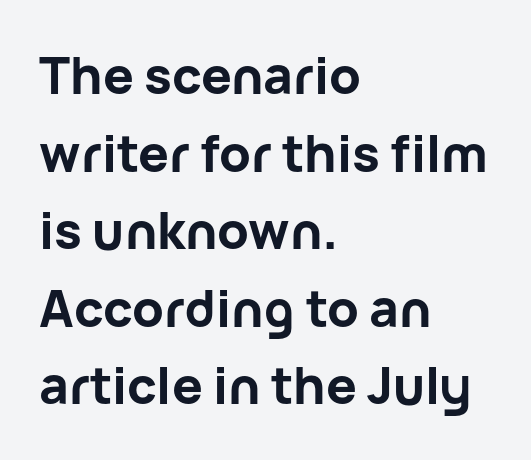
Descender tails drop into unmarked territory. Short note: letters normally spaced. Left-aligned paragraph, ragged on the right. Heavy, bold letterforms. The specimen reads as upright at a glance. Quick note: interline space is typical.
